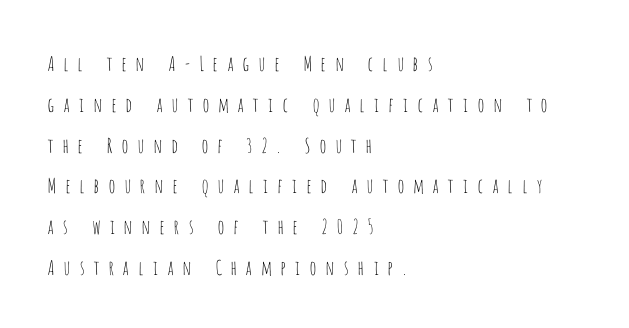
Q: Is the text bold? A: No.
Q: Is the text italic (slanted)? A: No, it is upright.
Q: Is the text underlined? A: No.
Q: How is the paragraph aligned? A: Left-aligned.
Q: Is the spacing between letters normal or unusually wide? A: Unusually wide.
Q: Is the spacing between lines tight, normal or loose? A: Loose.
